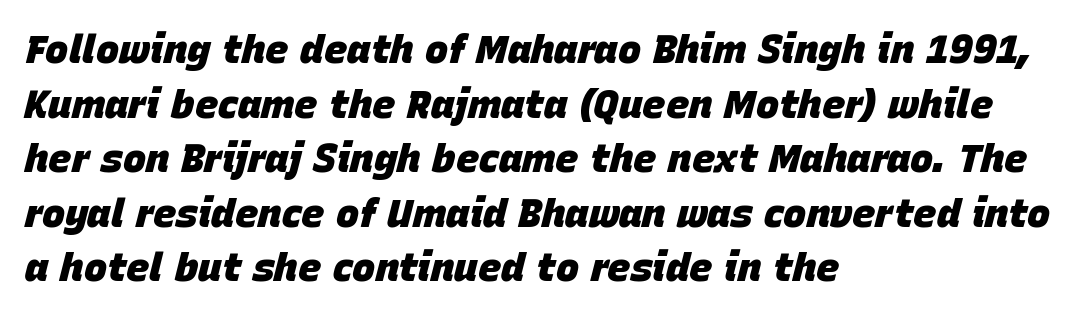
Q: Is the text bold? A: Yes.
Q: Is the text italic (slanted)? A: Yes, it leans right by about 15 degrees.
Q: Is the text underlined? A: No.
Q: How is the paragraph aligned? A: Left-aligned.
Q: Is the spacing between letters normal or unusually wide? A: Normal.
Q: Is the spacing between lines tight, normal or loose? A: Normal.
Q: Width (condensed, normal, or wide)? A: Normal.
Q: Stroke contrast? A: Low.
Q: x-height? A: Large.
Q: Monospaced? A: No.
